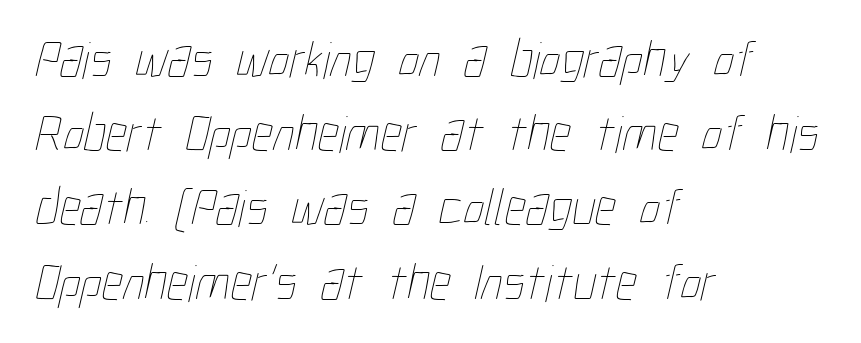
{"bold": "no", "weight": "thin", "width": "condensed", "stroke_contrast": "low", "x_height": "medium", "monospaced": "no", "underline": "no", "align": "left", "line_spacing": "normal", "line_spacing_ratio": 1.4, "letter_spacing": "normal", "letter_spacing_em": 0.0, "glyph_px": 53}
